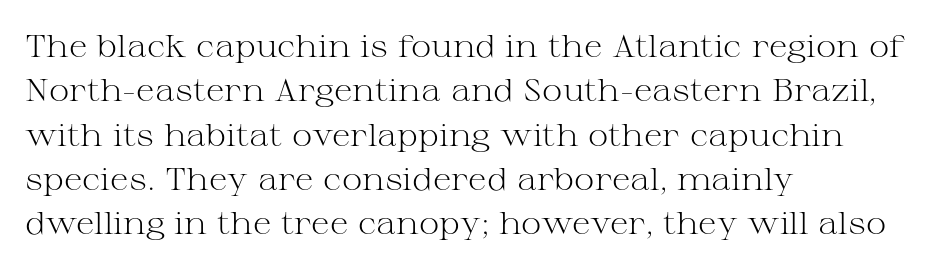
Q: Is the text bold? A: No.
Q: Is the text italic (slanted)? A: No, it is upright.
Q: Is the typeface a serif or a sans-serif typeface? A: Serif.
Q: Is the text underlined? A: No.
Q: How is the paragraph aligned? A: Left-aligned.
Q: Is the spacing between letters normal or unusually wide? A: Normal.
Q: Is the spacing between lines tight, normal or loose? A: Normal.
Q: Width (condensed, normal, or wide)? A: Wide.
Q: Stroke contrast? A: Medium.
Q: x-height? A: Medium.
Q: Monospaced? A: No.
